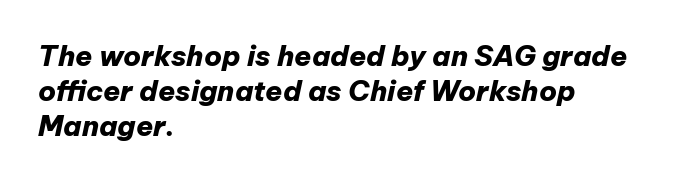
{"italic": "yes", "lean": "right", "slant_degrees": 12, "bold": "yes", "weight": "heavy", "width": "normal", "stroke_contrast": "low", "x_height": "medium", "monospaced": "no", "underline": "no", "align": "left", "line_spacing": "normal", "line_spacing_ratio": 1.25, "letter_spacing": "normal", "letter_spacing_em": 0.0, "glyph_px": 28}
